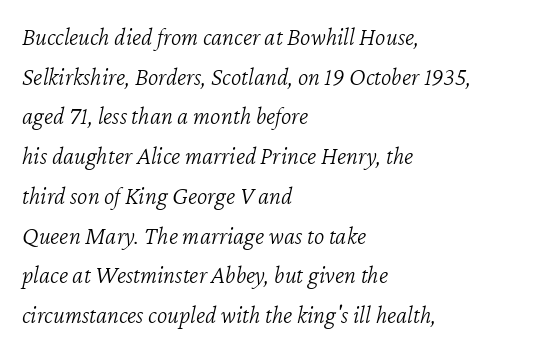
Descenders are the only things crossing below the line. Default kerning and tracking; the words read as compact shapes. The rendering applies a slant to the glyphs. Is this a heavy cut? Hardly; it is regular or lighter.
